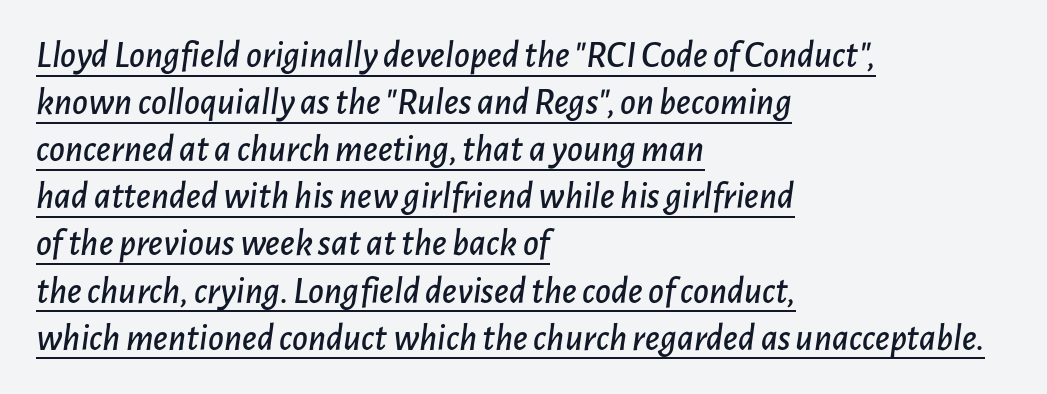
Q: Is the text italic (slanted)? A: Yes, it leans right by about 7 degrees.
Q: Is the text underlined? A: Yes.
Q: How is the paragraph aligned? A: Left-aligned.
Q: Is the spacing between letters normal or unusually wide? A: Normal.
Q: Width (condensed, normal, or wide)? A: Normal.
Q: Stroke contrast? A: Low.
Q: x-height? A: Medium.
Q: Monospaced? A: No.
